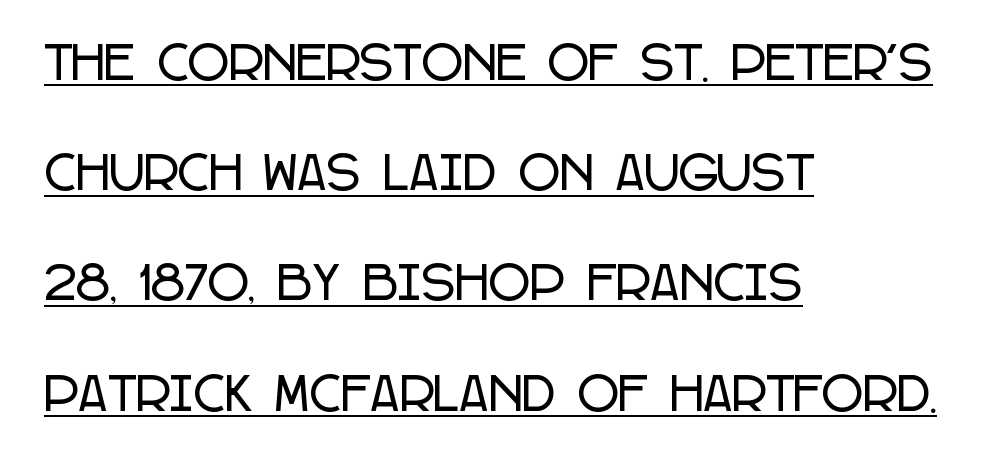
Proportional: the letters do not fall into vertical columns. Upright lettering throughout. This block would shrink considerably if given ordinary leading; it's expanded now. The tracking reads as untouched default to a designer's eye. This rendering features underlined lettering.
